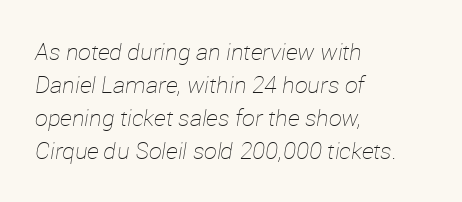
The image shows 23 px text type, italic (leaning right); set left-aligned, normal line spacing (1.44x), normal letter spacing, not underlined.
